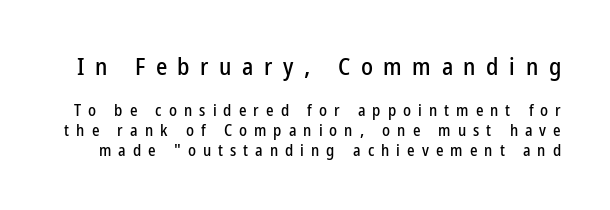
Any mark beneath the type? The region is blank. These lines were composed using upright roman letters. The letterforms stand isolated, each surrounded by extra space. Reading top to bottom, the characters get smaller at the block break.
